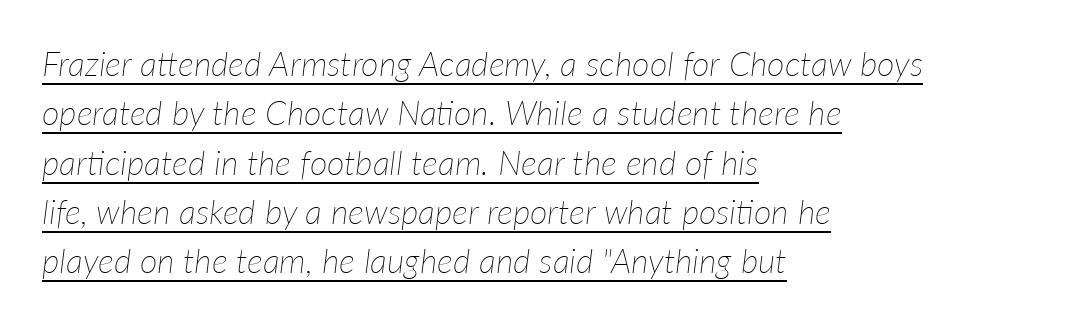
Interline gaps are of average width in this sample. Casual observation: everything's shoved over to the left. A typesetter would call this zero additional tracking. The string is rendered with underlining switched on. The letters advance in unequal steps, a hallmark of proportional type. Weight: in the light-to-regular range.
